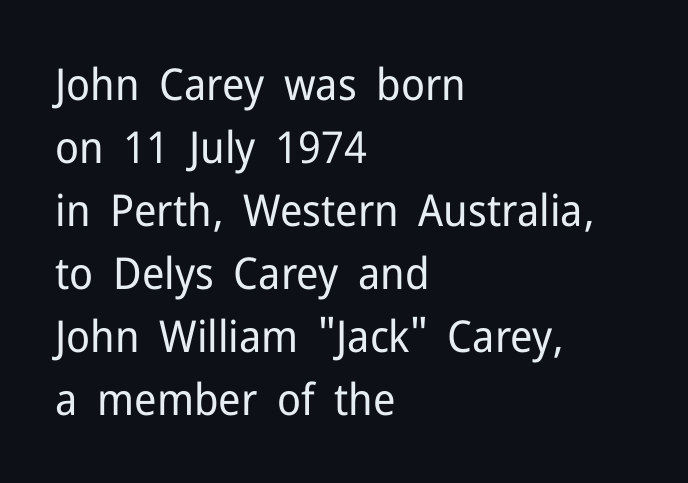
One-word summary of the alignment: left. Vertical spacing — default. A roman cut, with each character standing at attention. You could call the tracking neutral — neither tight nor loose. Do the characters align in a grid? No, the font is proportional.
